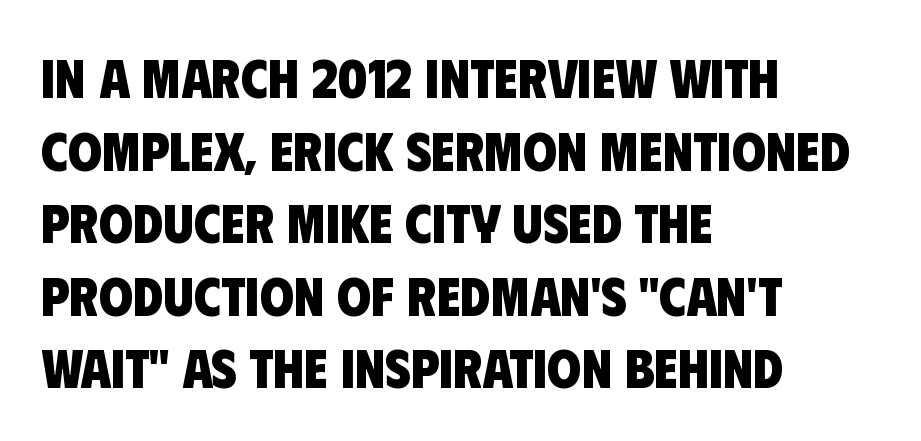
Q: Is the text bold? A: Yes.
Q: Is the typeface a serif or a sans-serif typeface? A: Sans-serif.
Q: Is the text underlined? A: No.
Q: How is the paragraph aligned? A: Left-aligned.
Q: Is the spacing between letters normal or unusually wide? A: Normal.
Q: Is the spacing between lines tight, normal or loose? A: Normal.
Q: Width (condensed, normal, or wide)? A: Condensed.
Q: Stroke contrast? A: Low.
Q: x-height? A: Large.
Q: Monospaced? A: No.
